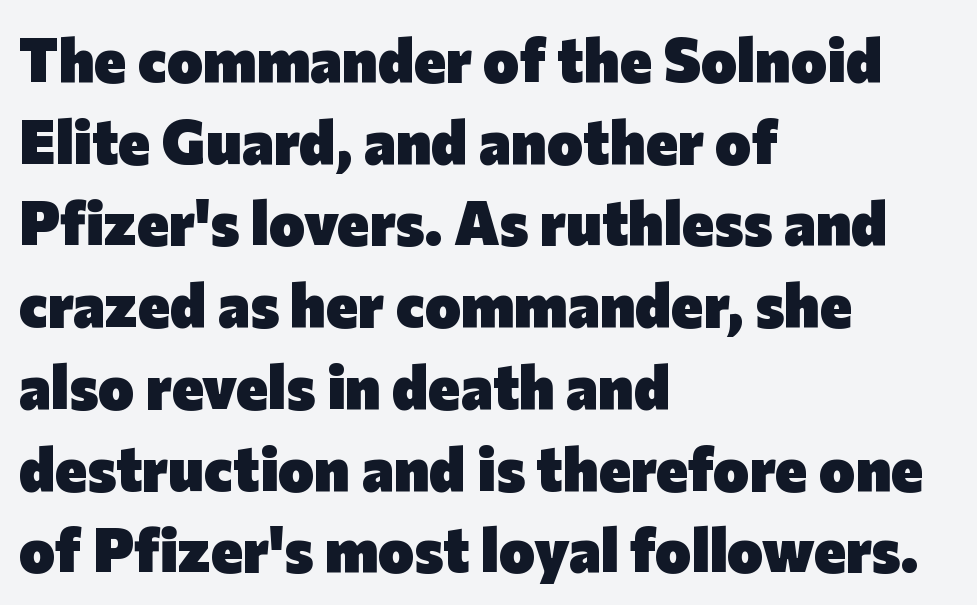
{"serif": "no", "italic": "no", "bold": "yes", "weight": "heavy", "width": "normal", "stroke_contrast": "low", "x_height": "medium", "monospaced": "no", "underline": "no", "align": "left", "line_spacing": "normal", "line_spacing_ratio": 1.34, "letter_spacing": "normal", "letter_spacing_em": 0.0, "glyph_px": 61}
